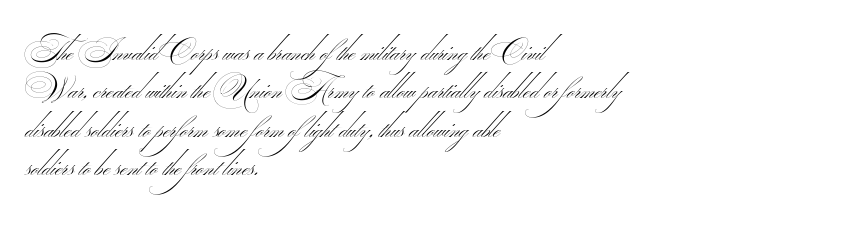
The image shows 30 px thin, wide sans-serif type; set left-aligned, normal line spacing (1.28x), normal letter spacing, not underlined; medium stroke contrast.
